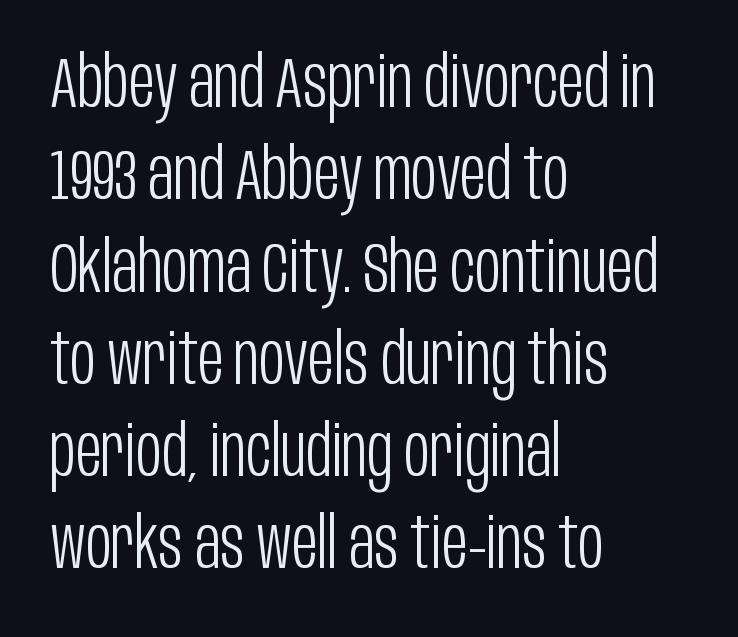
The image shows 71 px light, condensed sans-serif type, upright; set left-aligned, normal line spacing (1.3x), normal letter spacing, not underlined; low stroke contrast and a large x-height.
